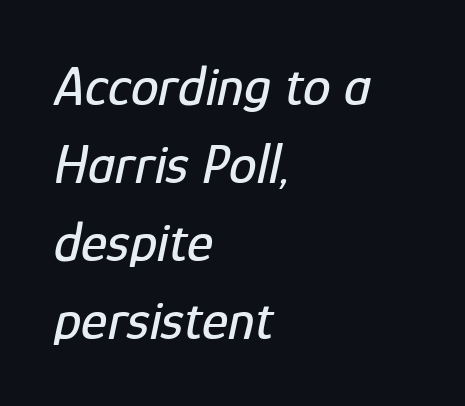
The image shows 56 px condensed type, italic (leaning right); set left-aligned, normal line spacing (1.39x), normal letter spacing, not underlined; low stroke contrast and a medium x-height.
